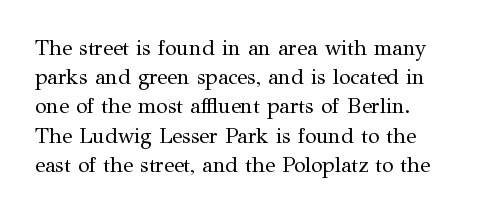
Tracking here is standard; glyphs follow each other at the usual distance. Heft: none added — not bold. These lines are set flush left with a ragged right edge. The letters stand straight up with perfectly vertical stems. Has an underline been added? It has not.
